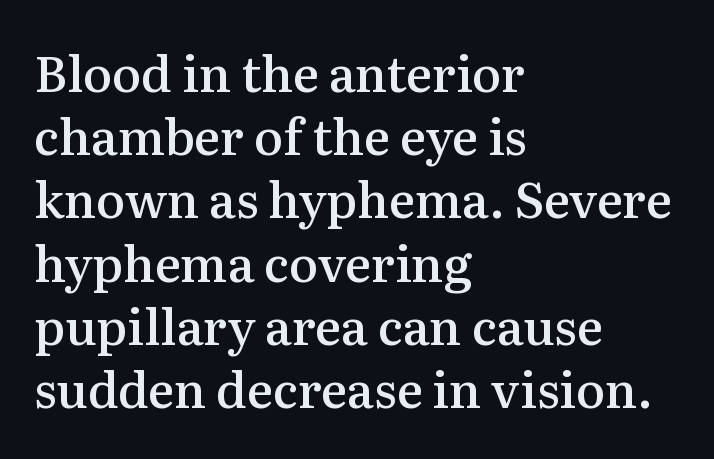
Which margin do the lines hug? The left one — the right edge is uneven. The vertical gap from one line to the next is medium. Caption: semibold face, moderately heavy strokes. This sample uses plain, unmodified letter spacing.
